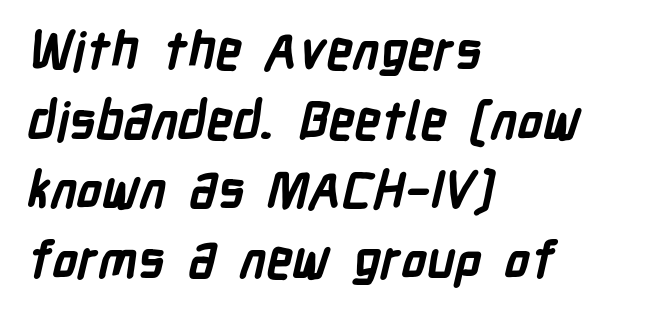
Q: Is the text bold? A: Yes.
Q: Is the typeface a serif or a sans-serif typeface? A: Sans-serif.
Q: Is the text underlined? A: No.
Q: How is the paragraph aligned? A: Left-aligned.
Q: Is the spacing between letters normal or unusually wide? A: Normal.
Q: Is the spacing between lines tight, normal or loose? A: Normal.
Q: Width (condensed, normal, or wide)? A: Condensed.
Q: Stroke contrast? A: Low.
Q: x-height? A: Medium.
Q: Monospaced? A: No.
